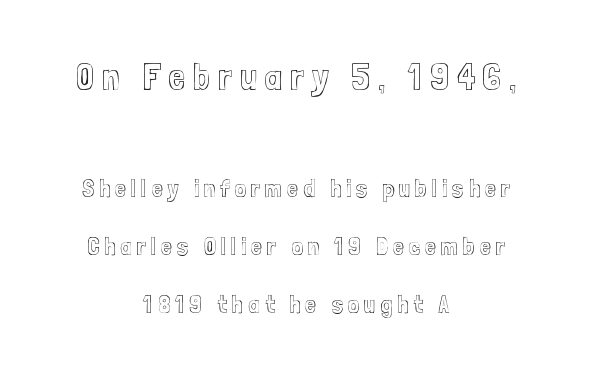
{"italic": "no", "width": "condensed", "x_height": "medium", "monospaced": "no", "underline": "no", "align": "center", "line_spacing": "loose", "line_spacing_ratio": 2.32, "letter_spacing": "wide", "letter_spacing_em": 0.2, "larger_block": "first", "size_ratio": 1.52, "glyph_px": 38}
